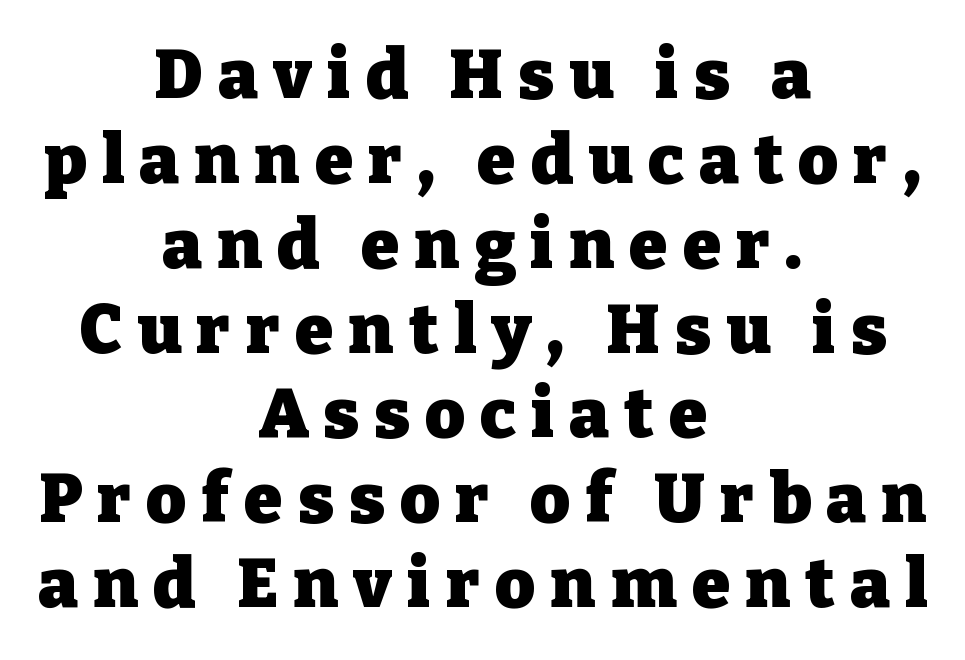
Q: Is the text bold? A: Yes.
Q: Is the text italic (slanted)? A: No, it is upright.
Q: Is the typeface a serif or a sans-serif typeface? A: Serif.
Q: Is the text underlined? A: No.
Q: How is the paragraph aligned? A: Centered.
Q: Is the spacing between letters normal or unusually wide? A: Unusually wide.
Q: Width (condensed, normal, or wide)? A: Normal.
Q: Stroke contrast? A: Low.
Q: x-height? A: Medium.
Q: Monospaced? A: No.
